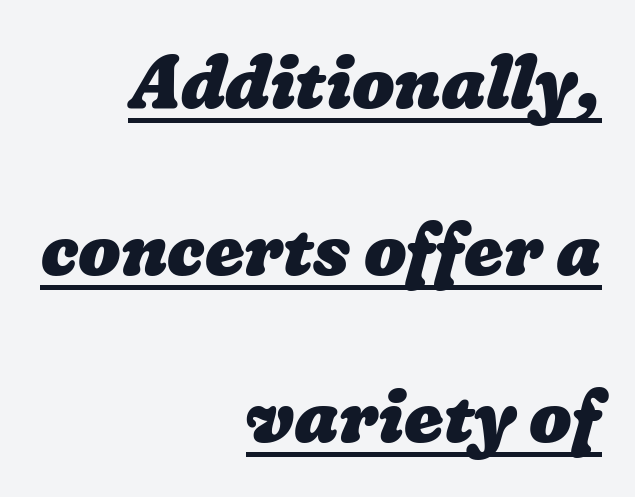
Underlining? Definitely there. These lines are rendered in a variable-pitch font. The letters are bold, with thick, heavy strokes. Look at the tracking — it's just the regular setting, nothing added. Visually the block forms a straight wall on the right and a jagged coastline on the left.
